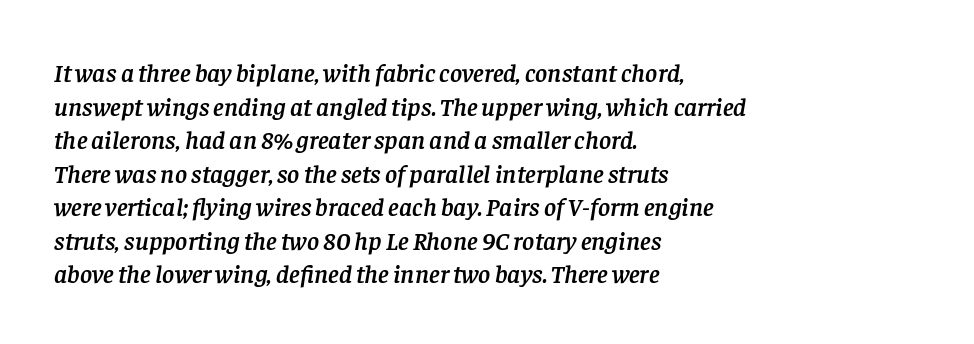
{"italic": "yes", "lean": "right", "slant_degrees": 8, "underline": "no", "align": "left", "line_spacing": "normal", "line_spacing_ratio": 1.29, "letter_spacing": "normal", "letter_spacing_em": 0.0, "glyph_px": 26}
